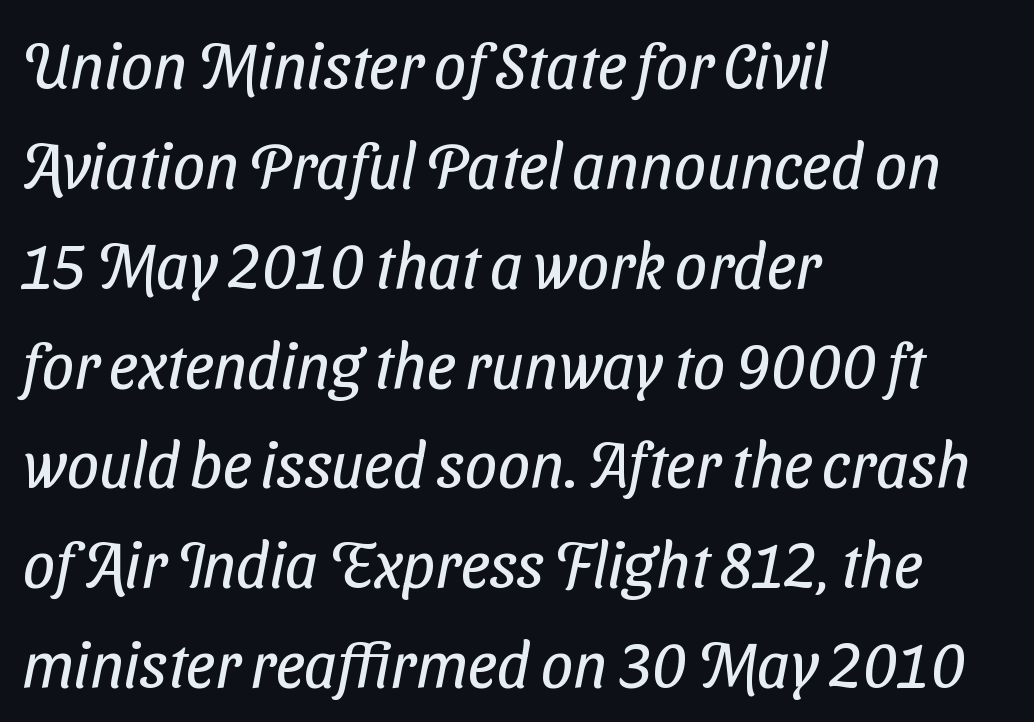
The compositor pushed each line to the left boundary. The strokes are not fattened; the text isn't bold. The letterforms sit shoulder to shoulder at normal distance. You could not count columns in this text — the font is proportionally spaced. Underline: absent.
